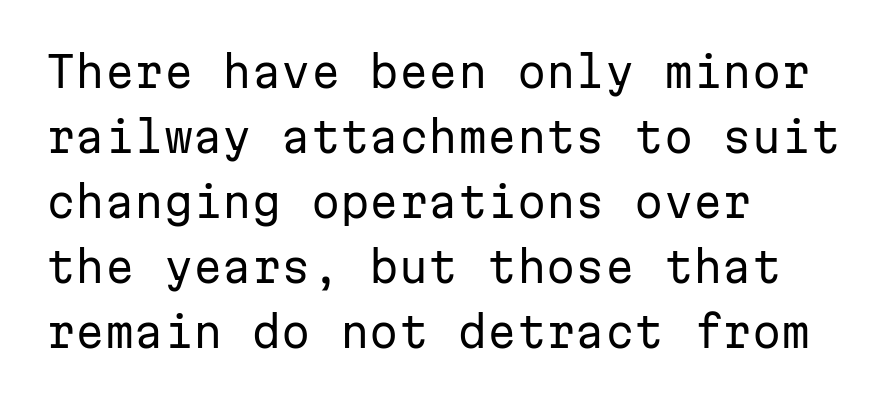
The image shows 42 px regular-weight sans-serif type, upright, monospaced; set left-aligned, normal line spacing (1.55x), normal letter spacing, not underlined; low stroke contrast and a medium x-height.
